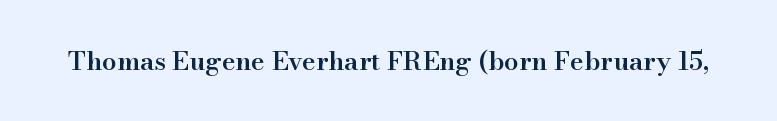
{"italic": "no", "bold": "semi", "underline": "no", "letter_spacing": "normal", "letter_spacing_em": 0.0, "glyph_px": 26}
